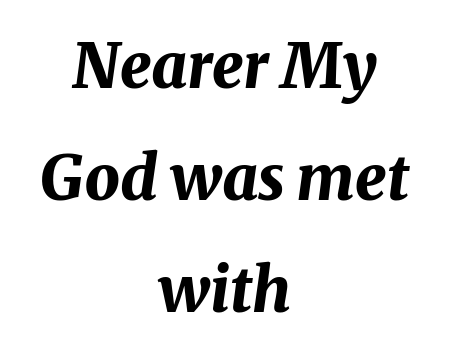
{"italic": "yes", "lean": "right", "slant_degrees": 8, "bold": "yes", "weight": "bold", "width": "normal", "stroke_contrast": "medium", "x_height": "medium", "monospaced": "no", "underline": "no", "align": "center", "line_spacing_ratio": 1.81, "letter_spacing": "normal", "letter_spacing_em": 0.0, "glyph_px": 62}
